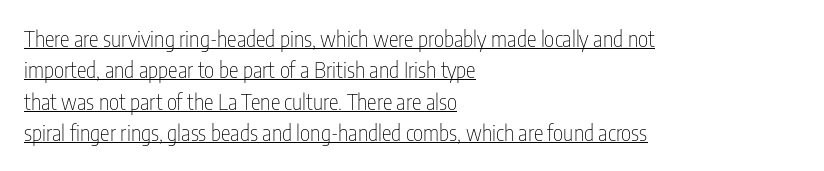
Q: Is the text bold? A: No.
Q: Is the text italic (slanted)? A: No, it is upright.
Q: Is the text underlined? A: Yes.
Q: How is the paragraph aligned? A: Left-aligned.
Q: Is the spacing between letters normal or unusually wide? A: Normal.
Q: Is the spacing between lines tight, normal or loose? A: Normal.
